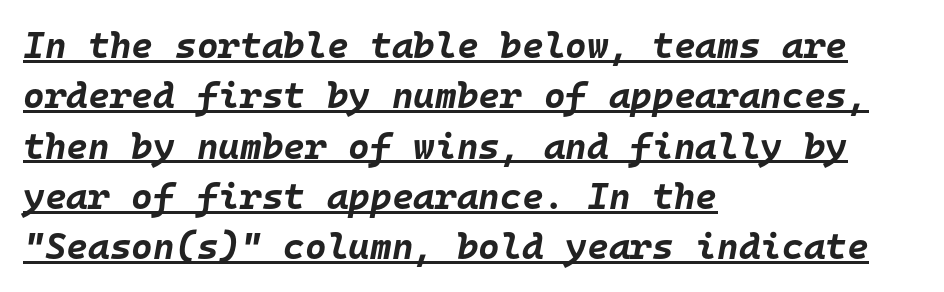
Q: Is the text bold? A: Yes.
Q: Is the text italic (slanted)? A: Yes, it leans right by about 10 degrees.
Q: Is the text underlined? A: Yes.
Q: How is the paragraph aligned? A: Left-aligned.
Q: Is the spacing between letters normal or unusually wide? A: Normal.
Q: Is the spacing between lines tight, normal or loose? A: Normal.
Q: Width (condensed, normal, or wide)? A: Normal.
Q: Stroke contrast? A: Low.
Q: x-height? A: Large.
Q: Monospaced? A: Yes.
